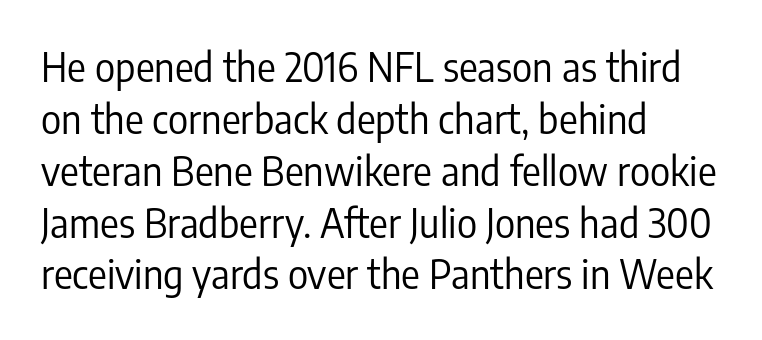
The image shows 39 px regular-weight, condensed sans-serif type, upright; set left-aligned, normal line spacing (1.33x), normal letter spacing, not underlined; low stroke contrast and a medium x-height.
